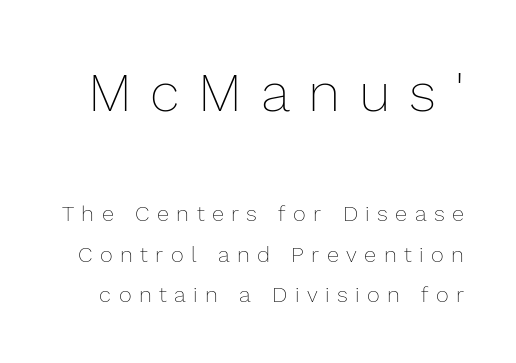
The image shows 55 px thin type, upright; set line spacing 1.84x, unusually wide letter spacing (+0.34 em), not underlined; the first (top) block is 2.5x larger; low stroke contrast and a medium x-height.
